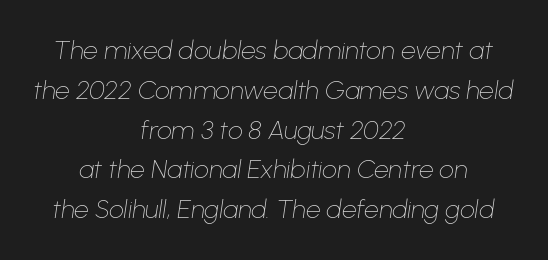
The image shows 26 px text type, italic (leaning right); set centered, normal line spacing (1.53x), normal letter spacing, not underlined.
